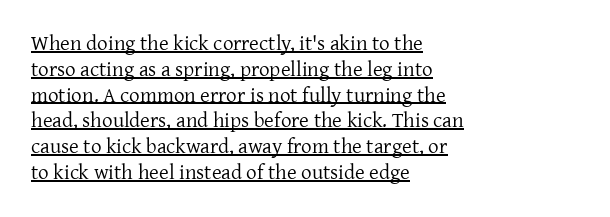
The image shows 21 px text type, upright; set left-aligned, line spacing 1.23x, normal letter spacing, underlined.
